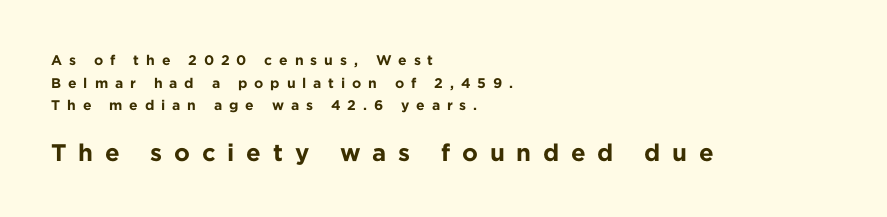
Q: Is the text bold? A: Yes.
Q: Is the text italic (slanted)? A: No, it is upright.
Q: Is the text underlined? A: No.
Q: How is the paragraph aligned? A: Left-aligned.
Q: Is the spacing between letters normal or unusually wide? A: Unusually wide.
Q: Is the spacing between lines tight, normal or loose? A: Normal.
Q: Which block of text is set in a larger size, the first (top) or the second (bottom)? A: The second (bottom) one.
